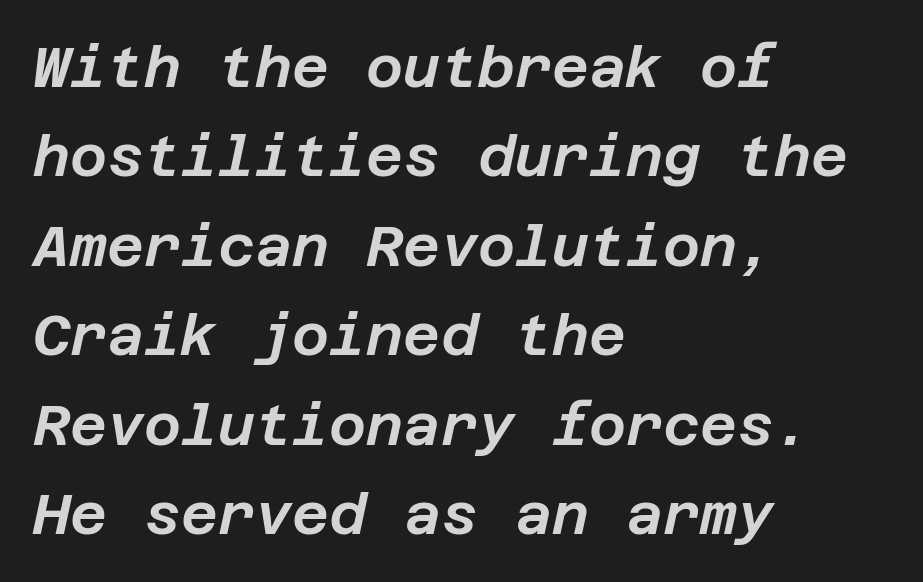
Quick note: italic. Descender tails drop into unmarked territory. Nobody touched the tracking dial on this one. The designer left line spacing at the default. The passage is arranged the way most books set body copy — flush left.
